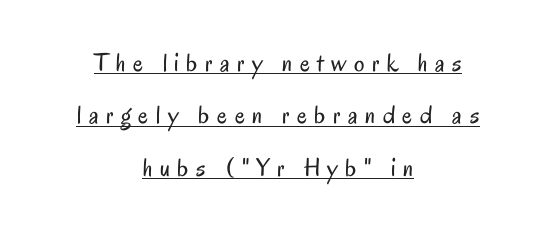
The image shows 26 px text type, upright; set centered, loose line spacing (2.01x), unusually wide letter spacing (+0.29 em), underlined.
